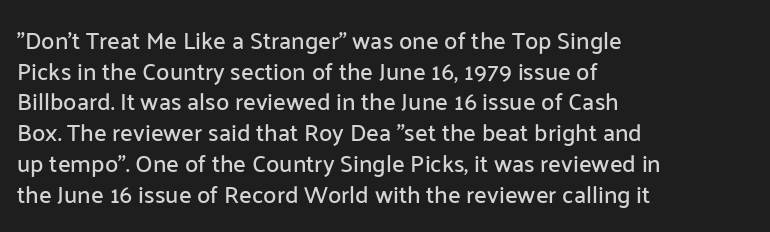
The image shows 24 px text type, upright; set left-aligned, normal line spacing (1.28x), normal letter spacing, not underlined.
